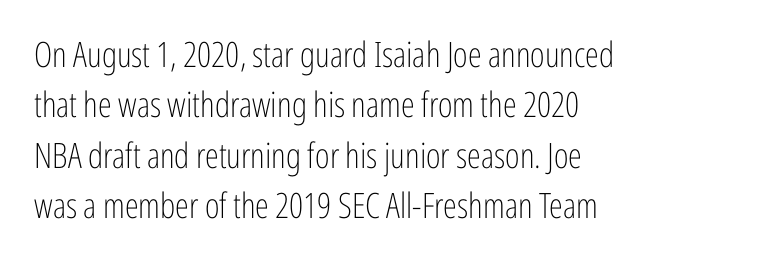
Stems and bowls with no extra thickness — not bold. Check the space under the baseline: it is left empty. The vertical gap from one line to the next is medium. Nobody touched the tracking dial on this one.
